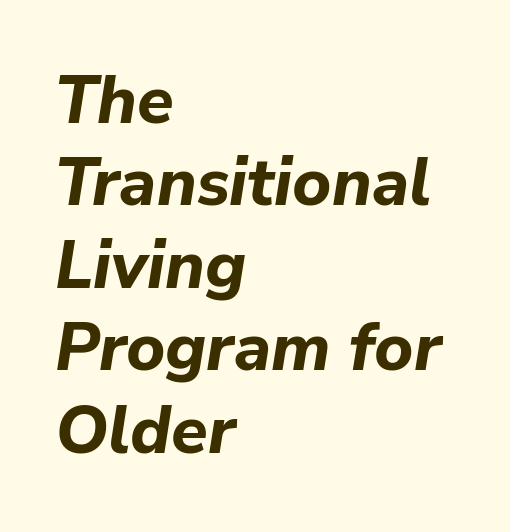
{"italic": "yes", "lean": "right", "slant_degrees": 9, "bold": "yes", "weight": "bold", "width": "normal", "stroke_contrast": "low", "x_height": "medium", "monospaced": "no", "underline": "no", "align": "left", "line_spacing_ratio": 1.23, "letter_spacing": "normal", "letter_spacing_em": 0.0, "glyph_px": 67}
